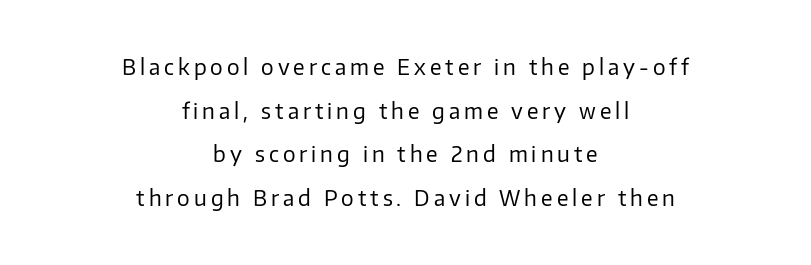
Alignment: centered. Horizontal bands of white between lines are thick stripes. Weight: in the light-to-regular range. Unlike italic type, these characters show no tilt at all.
